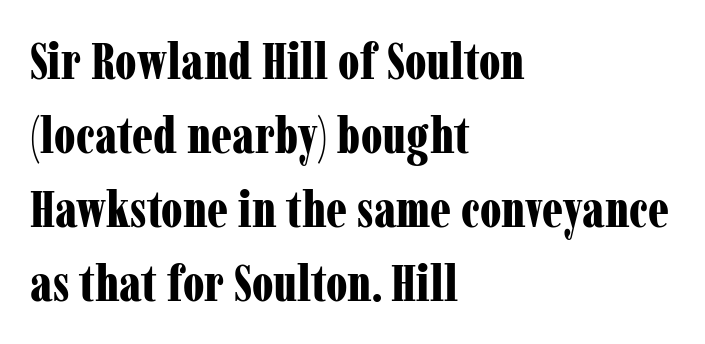
Q: Is the text bold? A: Yes.
Q: Is the text italic (slanted)? A: No, it is upright.
Q: Is the typeface a serif or a sans-serif typeface? A: Serif.
Q: Is the text underlined? A: No.
Q: How is the paragraph aligned? A: Left-aligned.
Q: Is the spacing between letters normal or unusually wide? A: Normal.
Q: Is the spacing between lines tight, normal or loose? A: Normal.
Q: Width (condensed, normal, or wide)? A: Condensed.
Q: Stroke contrast? A: Low.
Q: x-height? A: Medium.
Q: Monospaced? A: No.
